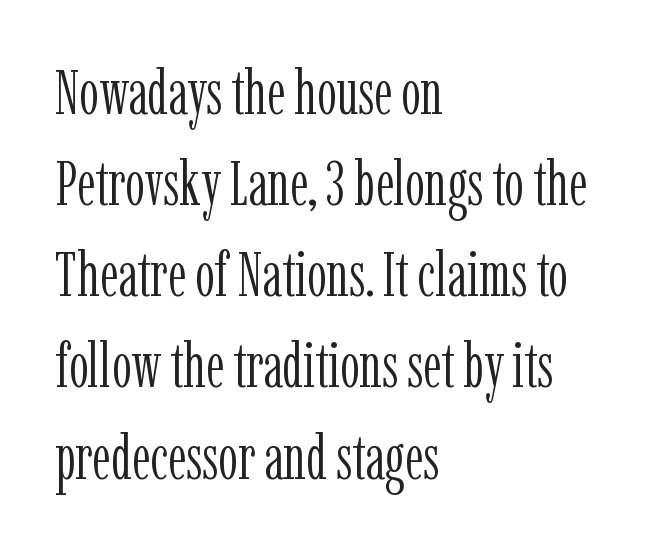
The image shows 62 px light, condensed serif type, upright; set left-aligned, normal line spacing (1.47x), normal letter spacing, not underlined; low stroke contrast and a medium x-height.
